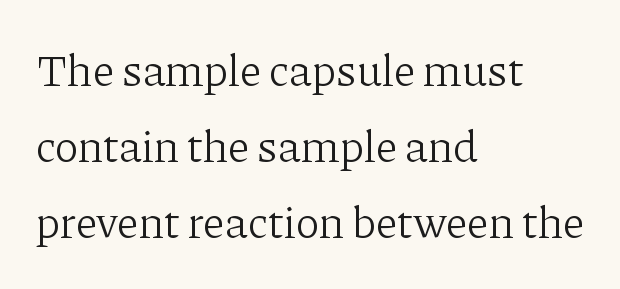
{"serif": "yes", "italic": "no", "bold": "no", "weight": "light", "width": "normal", "stroke_contrast": "low", "x_height": "medium", "monospaced": "no", "underline": "no", "align": "left", "line_spacing": "normal", "line_spacing_ratio": 1.69, "letter_spacing": "normal", "letter_spacing_em": 0.0, "glyph_px": 45}
